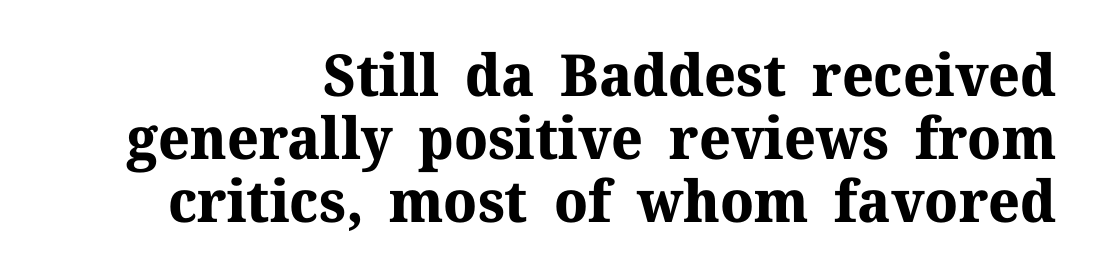
Where is the straight margin? On the right. Heavy, bold letterforms. Check the space under the baseline: it is left empty. Honestly, the letter spacing is just normal — you wouldn't notice it.
